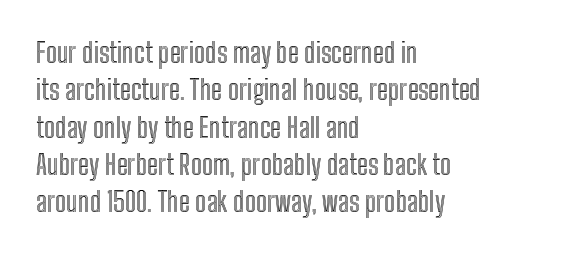
The image shows 27 px text type, upright; set left-aligned, normal line spacing (1.38x), normal letter spacing, not underlined.
